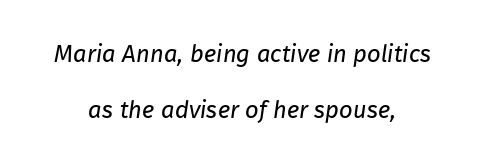
{"bold": "no", "underline": "no", "align": "center", "line_spacing": "loose", "line_spacing_ratio": 2.32, "letter_spacing": "normal", "letter_spacing_em": 0.0, "glyph_px": 24}
